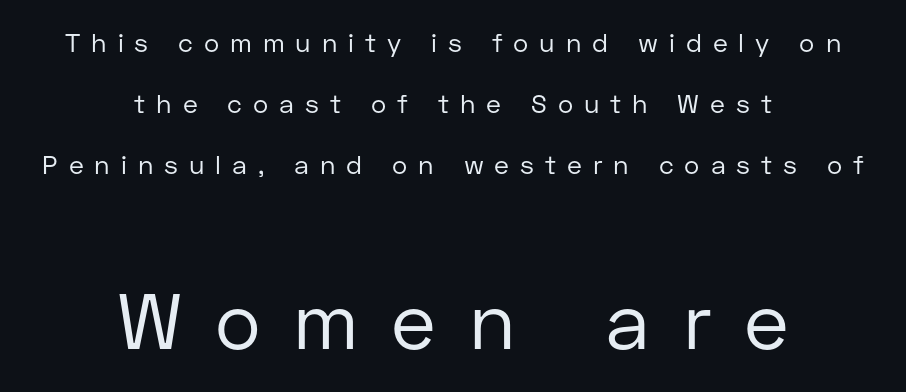
The designer gave the closing block more size than the opening block. I'd call this a sans setting — the letters go barefoot. A clean baseline with only descenders dipping below it. The weight tops out at a normal text grade. Horizontal alignment here is central, giving a formal, balanced look. This sample has the flowing, uneven cadence of proportional lettering.
